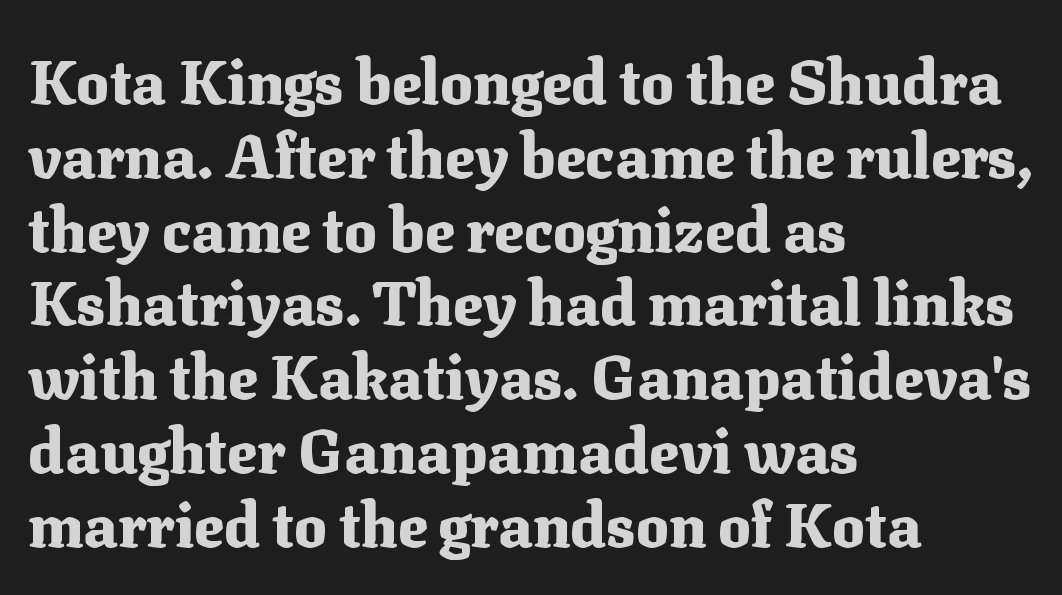
The image shows 61 px heavy serif type, upright; set left-aligned, line spacing 1.21x, normal letter spacing, not underlined; medium stroke contrast and a medium x-height.
